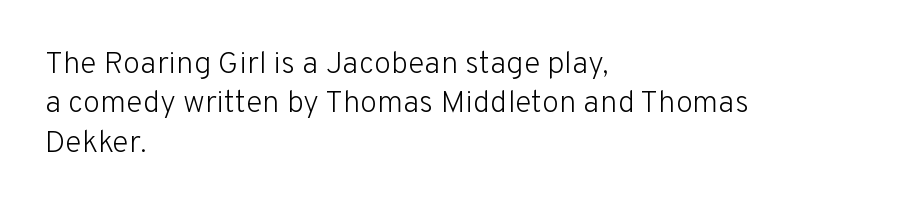
The image shows 31 px light sans-serif type, upright; set left-aligned, normal line spacing (1.27x), normal letter spacing, not underlined; low stroke contrast and a medium x-height.
